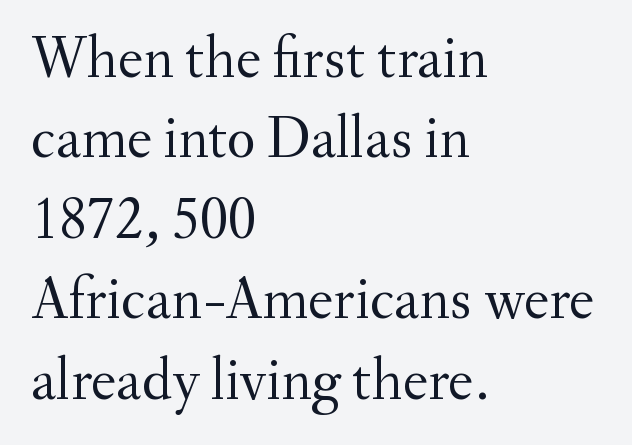
Is the block centered? No — it sits flush against the left margin. This is roman type, the default non-slanted kind. In terms of letterform style, serifs are clearly present. Stroke mass is kept to a normal reading level or below. Observe the ordinary spacing: letters are neighbours, not strangers.
